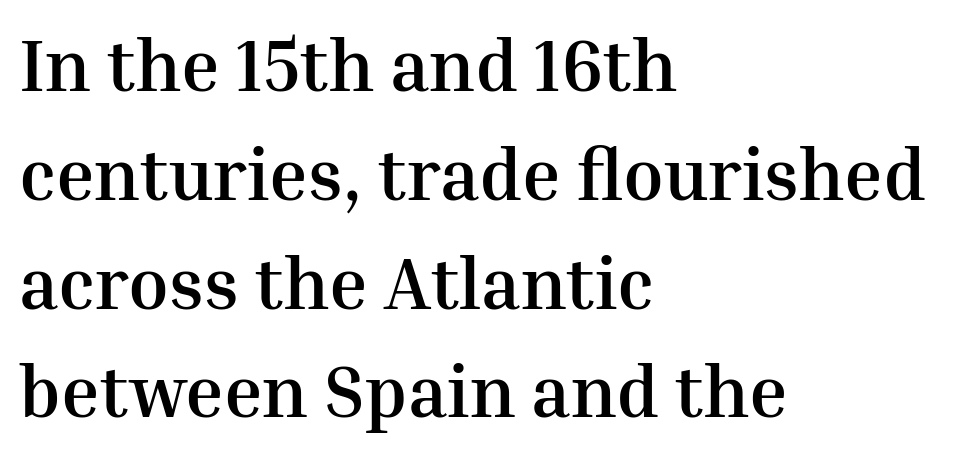
{"serif": "yes", "italic": "no", "bold": "yes", "weight": "semibold", "width": "normal", "stroke_contrast": "medium", "x_height": "medium", "monospaced": "no", "underline": "no", "align": "left", "line_spacing": "normal", "line_spacing_ratio": 1.49, "letter_spacing": "normal", "letter_spacing_em": 0.0, "glyph_px": 73}
